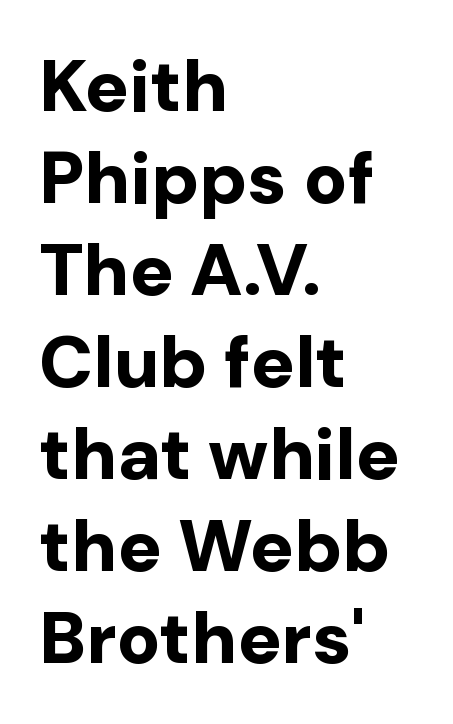
Every stem runs plumb, perpendicular to the baseline. Looks like regular typesetting: each glyph gets only the width it needs. One glance says typical: line gaps are just what's usual. As a designer I'd log this as weight 700, bold. The face used here is rendered with its standard letterfit.
